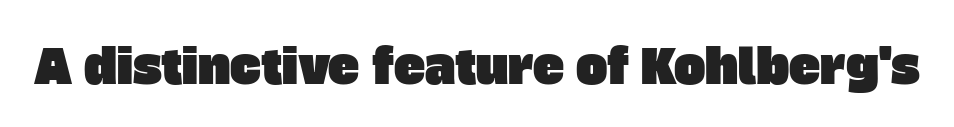
The image shows 47 px sans-serif type; set normal letter spacing, not underlined; low stroke contrast and a large x-height.
